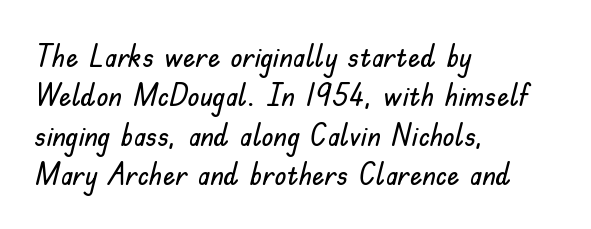
Q: Is the text italic (slanted)? A: Yes.
Q: Is the typeface a serif or a sans-serif typeface? A: Sans-serif.
Q: Is the text underlined? A: No.
Q: How is the paragraph aligned? A: Left-aligned.
Q: Is the spacing between letters normal or unusually wide? A: Normal.
Q: Is the spacing between lines tight, normal or loose? A: Normal.
Q: Width (condensed, normal, or wide)? A: Normal.
Q: Stroke contrast? A: Low.
Q: x-height? A: Small.
Q: Monospaced? A: No.
